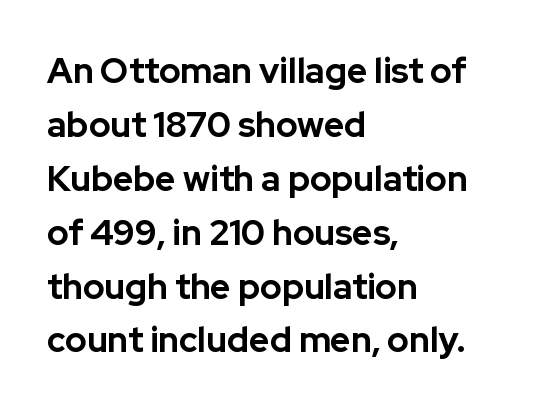
If you drew a line through each stem, it would be perfectly vertical. Character widths vary here, with narrow letters taking less room than wide ones. Students, this is bold: see how much ink each stroke carries. Line starts are locked; line ends wander. The baseline area is clear.
